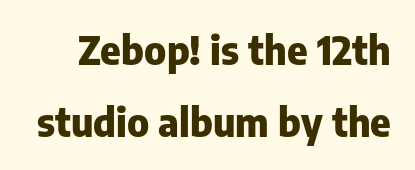
Underline: absent. Does the lettering tilt? It doesn't — this is upright. Students, note that the glyphs here touch the page at normal intervals. Weight: bold. The face used here is a sans, in the tradition of grotesques and geometrics. The rendering uses natural spacing where letterforms have individual widths.
